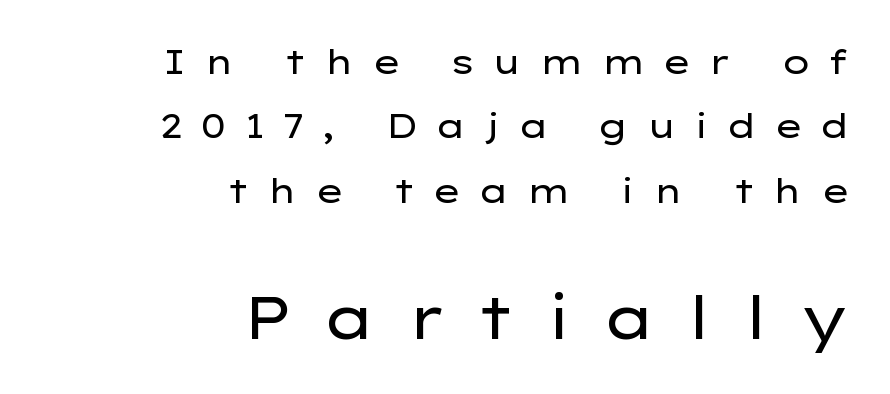
{"serif": "no", "italic": "no", "bold": "no", "weight": "regular", "width": "wide", "stroke_contrast": "low", "x_height": "medium", "monospaced": "no", "underline": "no", "align": "right", "line_spacing_ratio": 1.89, "letter_spacing": "wide", "letter_spacing_em": 0.49, "larger_block": "second", "size_ratio": 1.74, "glyph_px": 59}
